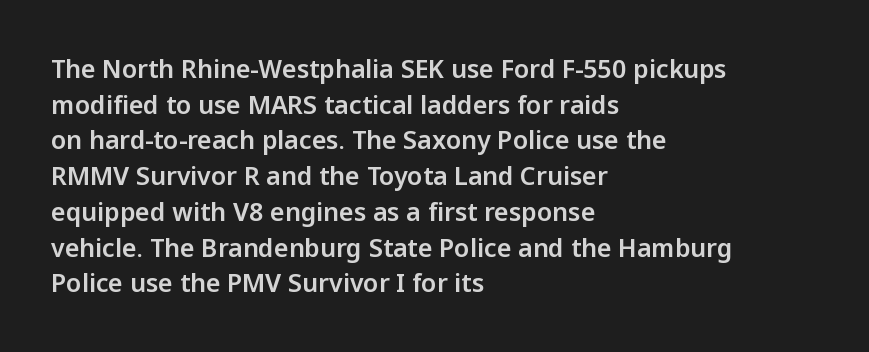
The image shows 25 px text type, upright; set left-aligned, normal line spacing (1.43x), normal letter spacing, not underlined.
